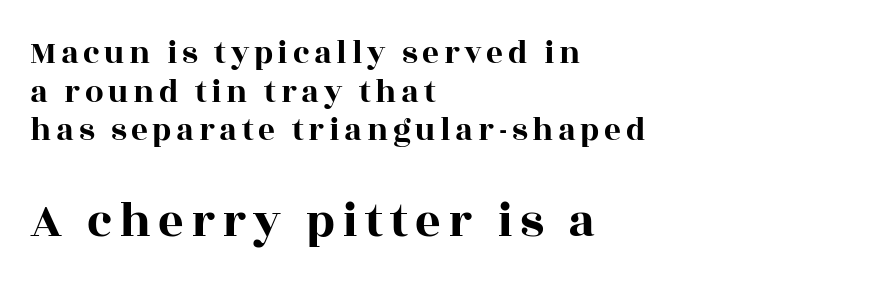
The image shows 50 px wide serif type, upright; set left-aligned, line spacing 1.17x, not underlined; the second (bottom) block is 1.52x larger; a large x-height.
